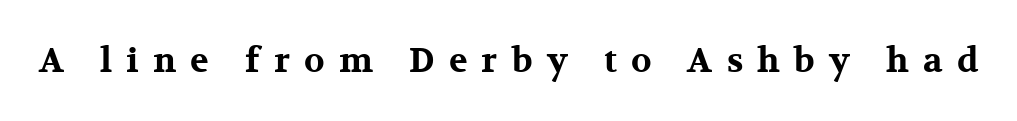
Nobody drew a line under any word here. Short note: letters widely spaced. You can tell from the footed stems that serif type was used. Every character sits straight up, as roman type does. This sample has the flowing, uneven cadence of proportional lettering.
